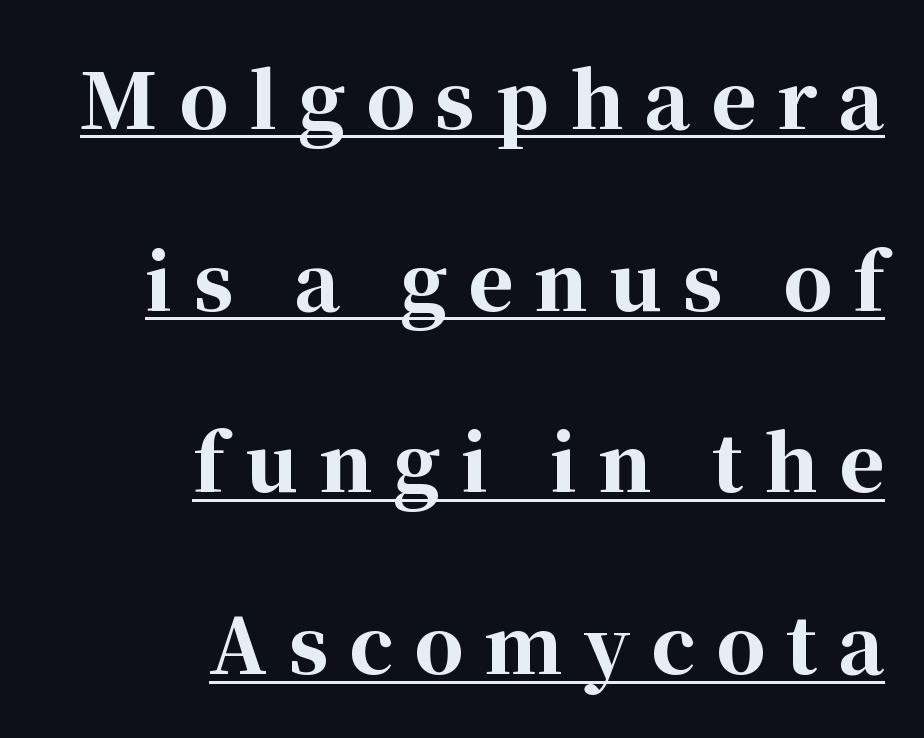
{"serif": "yes", "italic": "no", "bold": "yes", "weight": "bold", "width": "normal", "stroke_contrast": "high", "x_height": "medium", "monospaced": "no", "underline": "yes", "align": "right", "line_spacing": "loose", "line_spacing_ratio": 2.36, "letter_spacing": "wide", "letter_spacing_em": 0.27, "glyph_px": 77}
